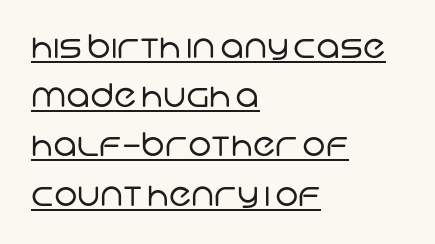
The image shows 33 px regular-weight sans-serif type; set left-aligned, normal line spacing (1.49x), normal letter spacing, underlined; low stroke contrast and a large x-height.
